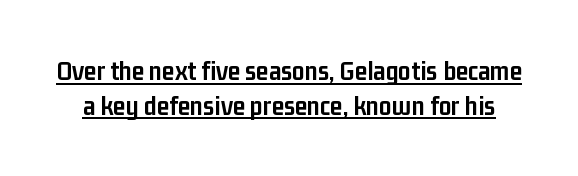
Q: Is the text bold? A: Yes.
Q: Is the text italic (slanted)? A: No, it is upright.
Q: Is the typeface a serif or a sans-serif typeface? A: Sans-serif.
Q: Is the text underlined? A: Yes.
Q: Is the spacing between letters normal or unusually wide? A: Normal.
Q: Width (condensed, normal, or wide)? A: Condensed.
Q: Stroke contrast? A: Low.
Q: x-height? A: Medium.
Q: Monospaced? A: No.
